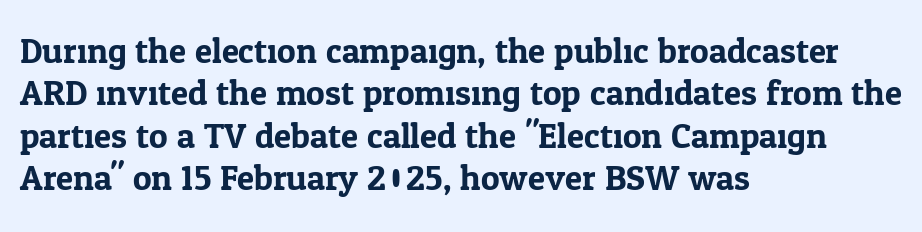
{"serif": "yes", "italic": "no", "width": "normal", "stroke_contrast": "low", "x_height": "medium", "monospaced": "no", "underline": "no", "align": "left", "line_spacing_ratio": 1.21, "letter_spacing": "normal", "letter_spacing_em": 0.0, "glyph_px": 35}
